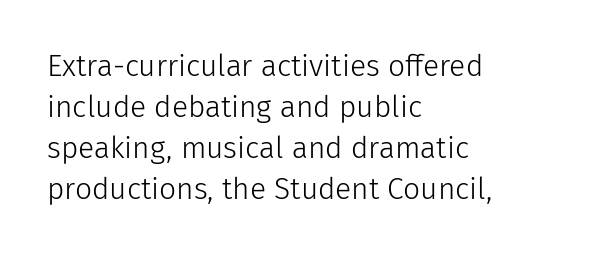
Q: Is the text bold? A: No.
Q: Is the text italic (slanted)? A: No, it is upright.
Q: Is the typeface a serif or a sans-serif typeface? A: Sans-serif.
Q: Is the text underlined? A: No.
Q: How is the paragraph aligned? A: Left-aligned.
Q: Is the spacing between letters normal or unusually wide? A: Normal.
Q: Is the spacing between lines tight, normal or loose? A: Normal.
Q: Width (condensed, normal, or wide)? A: Normal.
Q: Stroke contrast? A: Low.
Q: x-height? A: Medium.
Q: Monospaced? A: No.
